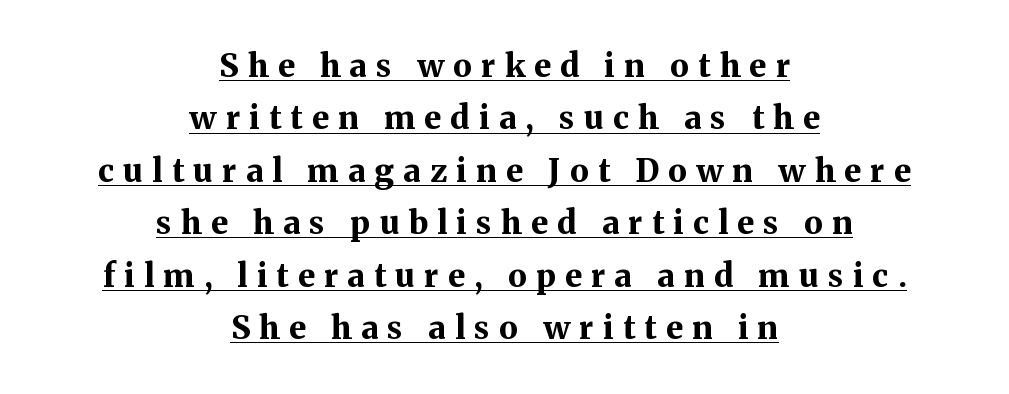
{"serif": "yes", "italic": "no", "bold": "yes", "weight": "bold", "width": "normal", "stroke_contrast": "medium", "x_height": "medium", "monospaced": "no", "underline": "yes", "align": "center", "line_spacing": "normal", "line_spacing_ratio": 1.64, "letter_spacing": "wide", "letter_spacing_em": 0.29, "glyph_px": 32}
